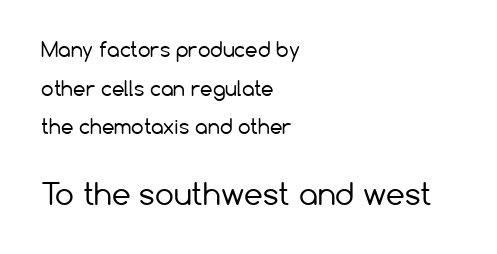
Q: Is the text bold? A: No.
Q: Is the text italic (slanted)? A: No, it is upright.
Q: Is the typeface a serif or a sans-serif typeface? A: Sans-serif.
Q: Is the text underlined? A: No.
Q: How is the paragraph aligned? A: Left-aligned.
Q: Is the spacing between letters normal or unusually wide? A: Normal.
Q: Is the spacing between lines tight, normal or loose? A: Loose.
Q: Which block of text is set in a larger size, the first (top) or the second (bottom)? A: The second (bottom) one.
Q: Width (condensed, normal, or wide)? A: Normal.
Q: Stroke contrast? A: Low.
Q: x-height? A: Medium.
Q: Monospaced? A: No.
